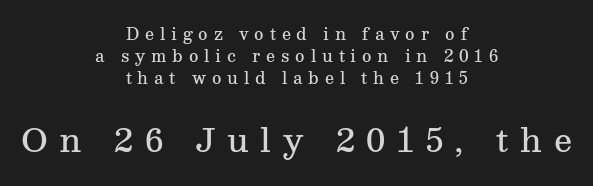
Honestly, the row spacing looks completely unremarkable. This is the regular roman posture of the typeface. Check under the words: just untouched page. The font family rendered here belongs to the serif group. The lines in this sample share a center point and differ in where they start and stop.
